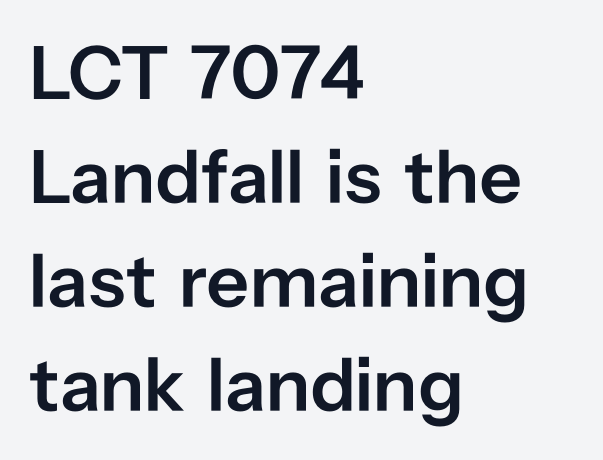
Bold? Not quite — semibold, heavier than regular but stopping short. Nothing unusual about the tracking: characters are spaced as the font intends. Line spacing here is normal. You can tell it's not italic because the verticals are truly vertical. This sample is left-justified, so line endings fall wherever the words run out. Each letter keeps its own natural width here, so spacing adapts to shape.
